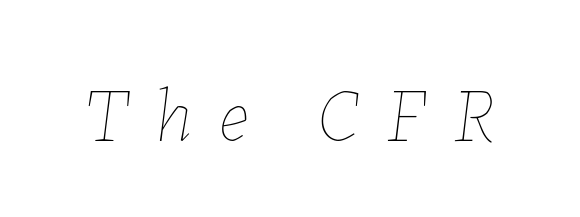
The image shows 77 px thin type, italic (leaning right); set unusually wide letter spacing (+0.35 em), not underlined; low stroke contrast and a medium x-height.
